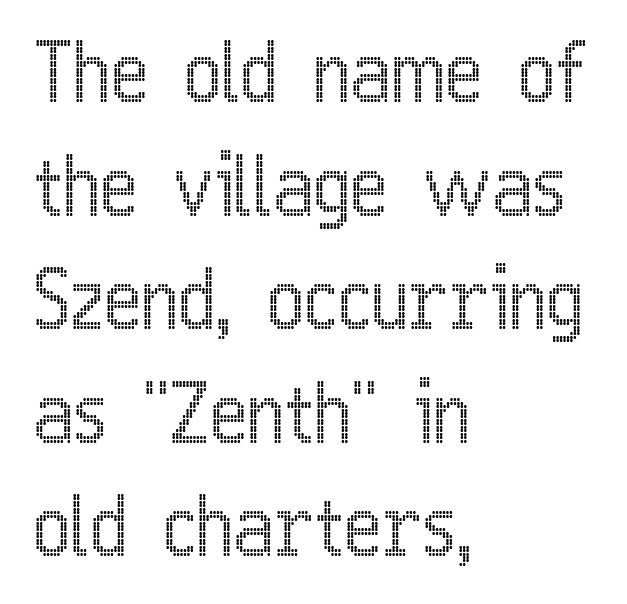
The image shows 80 px condensed type, upright; set left-aligned, normal line spacing (1.42x), normal letter spacing, not underlined; a medium x-height.
